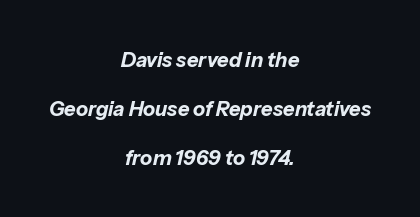
Q: Is the text bold? A: Yes.
Q: Is the text italic (slanted)? A: Yes, it leans right by about 13 degrees.
Q: Is the text underlined? A: No.
Q: How is the paragraph aligned? A: Centered.
Q: Is the spacing between letters normal or unusually wide? A: Normal.
Q: Is the spacing between lines tight, normal or loose? A: Loose.
